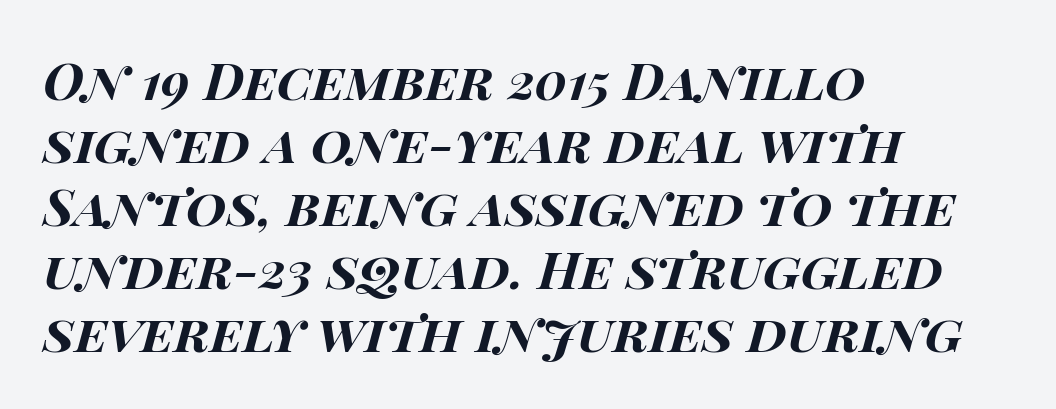
Q: Is the text bold? A: Yes.
Q: Is the text italic (slanted)? A: Yes, it leans right by about 15 degrees.
Q: Is the text underlined? A: No.
Q: How is the paragraph aligned? A: Left-aligned.
Q: Is the spacing between letters normal or unusually wide? A: Normal.
Q: Width (condensed, normal, or wide)? A: Wide.
Q: Stroke contrast? A: High.
Q: x-height? A: Large.
Q: Monospaced? A: No.
